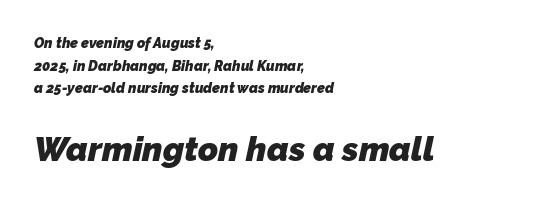
Q: Is the text bold? A: Yes.
Q: Is the typeface a serif or a sans-serif typeface? A: Sans-serif.
Q: Is the text underlined? A: No.
Q: How is the paragraph aligned? A: Left-aligned.
Q: Is the spacing between letters normal or unusually wide? A: Normal.
Q: Is the spacing between lines tight, normal or loose? A: Normal.
Q: Which block of text is set in a larger size, the first (top) or the second (bottom)? A: The second (bottom) one.
Q: Width (condensed, normal, or wide)? A: Normal.
Q: Stroke contrast? A: Low.
Q: x-height? A: Medium.
Q: Monospaced? A: No.
